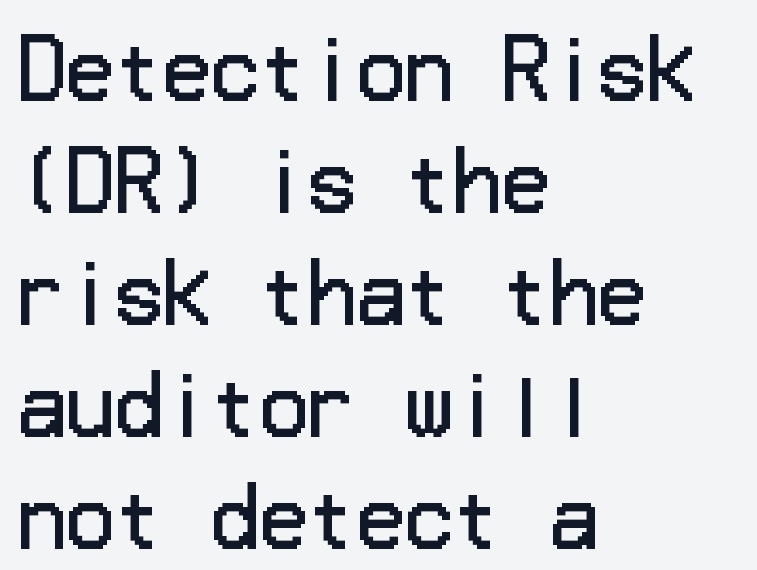
Typographically, this falls in the sans-serif category. Does extra space separate the letters? No, they use regular spacing. Descenders hang freely into open space. In terms of leading, this rendering sits right in the middle.
